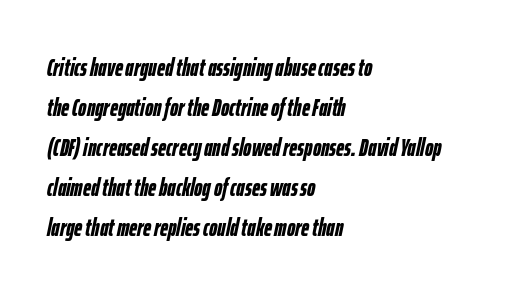
Q: Is the text bold? A: Yes.
Q: Is the text italic (slanted)? A: Yes, it leans right by about 12 degrees.
Q: Is the text underlined? A: No.
Q: How is the paragraph aligned? A: Left-aligned.
Q: Is the spacing between letters normal or unusually wide? A: Normal.
Q: Is the spacing between lines tight, normal or loose? A: Normal.
